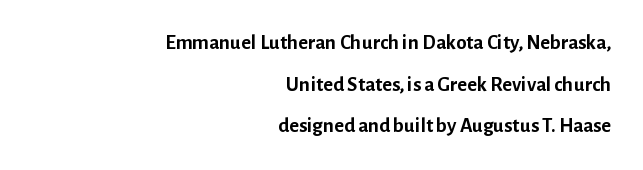
Q: Is the text bold? A: Yes.
Q: Is the text italic (slanted)? A: No, it is upright.
Q: Is the text underlined? A: No.
Q: How is the paragraph aligned? A: Right-aligned.
Q: Is the spacing between letters normal or unusually wide? A: Normal.
Q: Is the spacing between lines tight, normal or loose? A: Loose.
